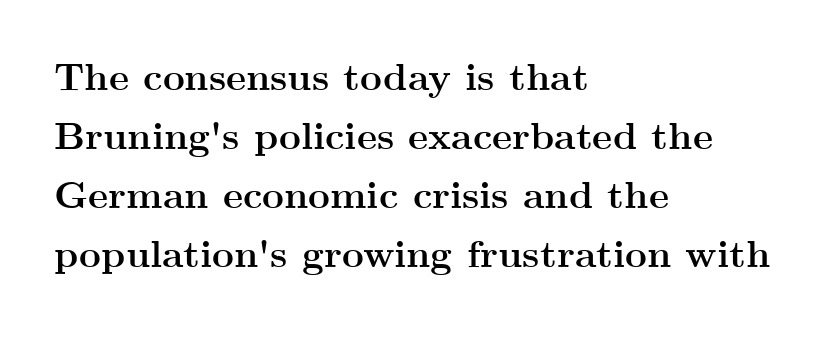
Q: Is the text bold? A: Yes.
Q: Is the text italic (slanted)? A: No, it is upright.
Q: Is the typeface a serif or a sans-serif typeface? A: Serif.
Q: Is the text underlined? A: No.
Q: How is the paragraph aligned? A: Left-aligned.
Q: Is the spacing between letters normal or unusually wide? A: Normal.
Q: Is the spacing between lines tight, normal or loose? A: Normal.
Q: Width (condensed, normal, or wide)? A: Wide.
Q: Stroke contrast? A: Medium.
Q: x-height? A: Small.
Q: Monospaced? A: No.
